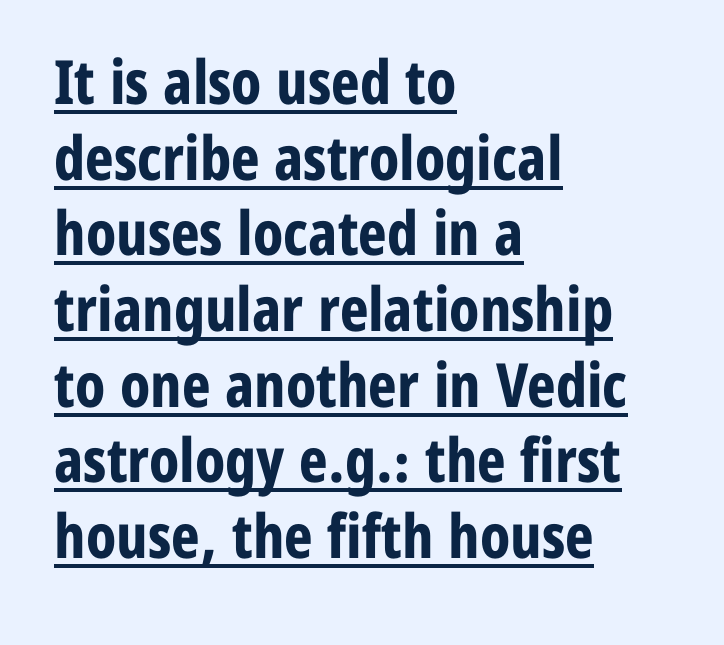
Caption: bold face, heavy strokes. The face used here is proportionally spaced, like ordinary book or web type. Descenders here cross a horizontal rule under the line. Horizontally, the lines are justified to the leading edge only.
